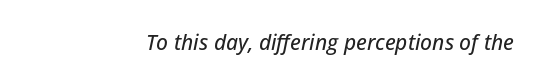
Q: Is the text italic (slanted)? A: Yes, it leans right by about 12 degrees.
Q: Is the text underlined? A: No.
Q: Is the spacing between letters normal or unusually wide? A: Normal.
